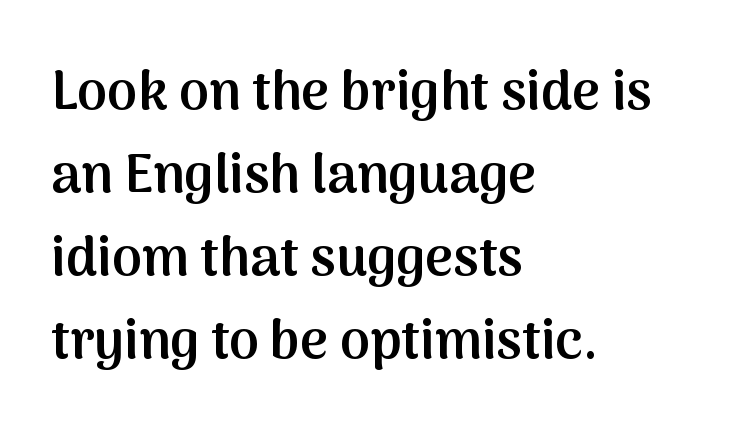
{"serif": "no", "italic": "no", "bold": "semi", "weight": "semibold", "width": "normal", "stroke_contrast": "medium", "x_height": "medium", "monospaced": "no", "underline": "no", "align": "left", "line_spacing": "normal", "line_spacing_ratio": 1.54, "letter_spacing": "normal", "letter_spacing_em": 0.0, "glyph_px": 54}
